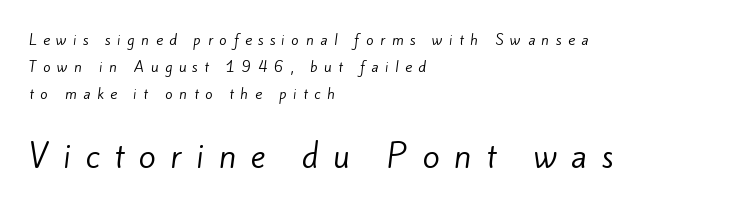
{"serif": "no", "bold": "no", "weight": "regular", "width": "normal", "stroke_contrast": "low", "x_height": "small", "monospaced": "no", "underline": "no", "align": "left", "line_spacing": "loose", "line_spacing_ratio": 1.92, "letter_spacing": "wide", "letter_spacing_em": 0.47, "larger_block": "second", "size_ratio": 2.21, "glyph_px": 31}
